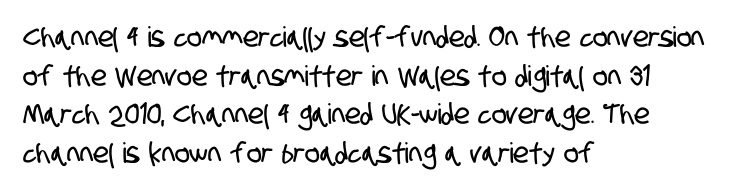
{"serif": "no", "width": "condensed", "stroke_contrast": "low", "x_height": "large", "monospaced": "no", "underline": "no", "align": "left", "line_spacing": "normal", "line_spacing_ratio": 1.38, "letter_spacing": "normal", "letter_spacing_em": 0.0, "glyph_px": 28}
